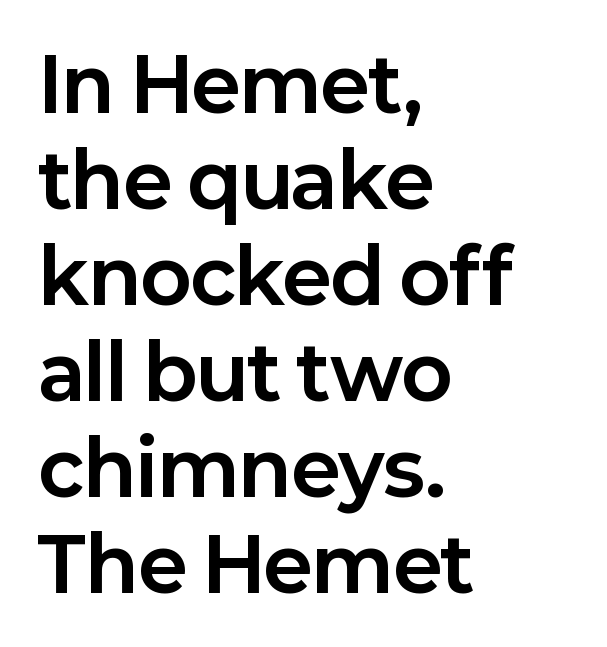
{"serif": "no", "italic": "no", "bold": "yes", "weight": "bold", "width": "normal", "stroke_contrast": "low", "x_height": "medium", "monospaced": "no", "underline": "no", "align": "left", "line_spacing": "normal", "line_spacing_ratio": 1.28, "letter_spacing": "normal", "letter_spacing_em": 0.0, "glyph_px": 75}
